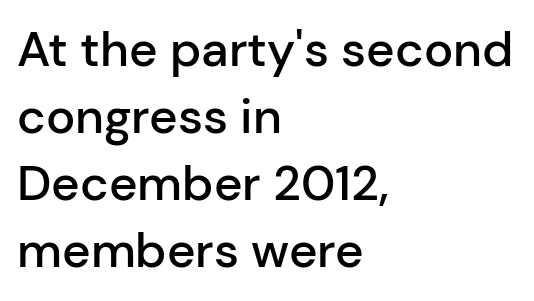
The image shows 49 px semibold sans-serif type, upright; set left-aligned, normal line spacing (1.37x), normal letter spacing, not underlined; low stroke contrast and a medium x-height.
